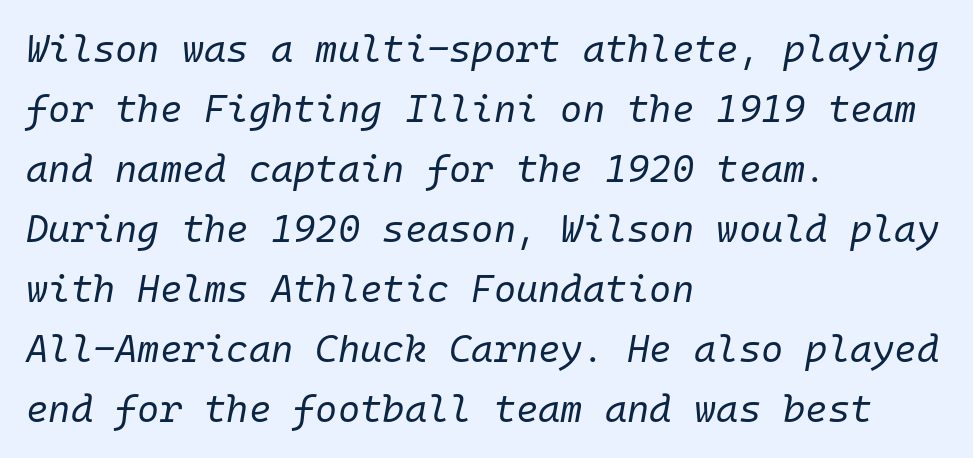
Q: Is the text bold? A: No.
Q: Is the text italic (slanted)? A: Yes, it leans right by about 10 degrees.
Q: Is the text underlined? A: No.
Q: How is the paragraph aligned? A: Left-aligned.
Q: Is the spacing between letters normal or unusually wide? A: Normal.
Q: Is the spacing between lines tight, normal or loose? A: Normal.
Q: Width (condensed, normal, or wide)? A: Normal.
Q: Stroke contrast? A: Low.
Q: x-height? A: Medium.
Q: Monospaced? A: Yes.
